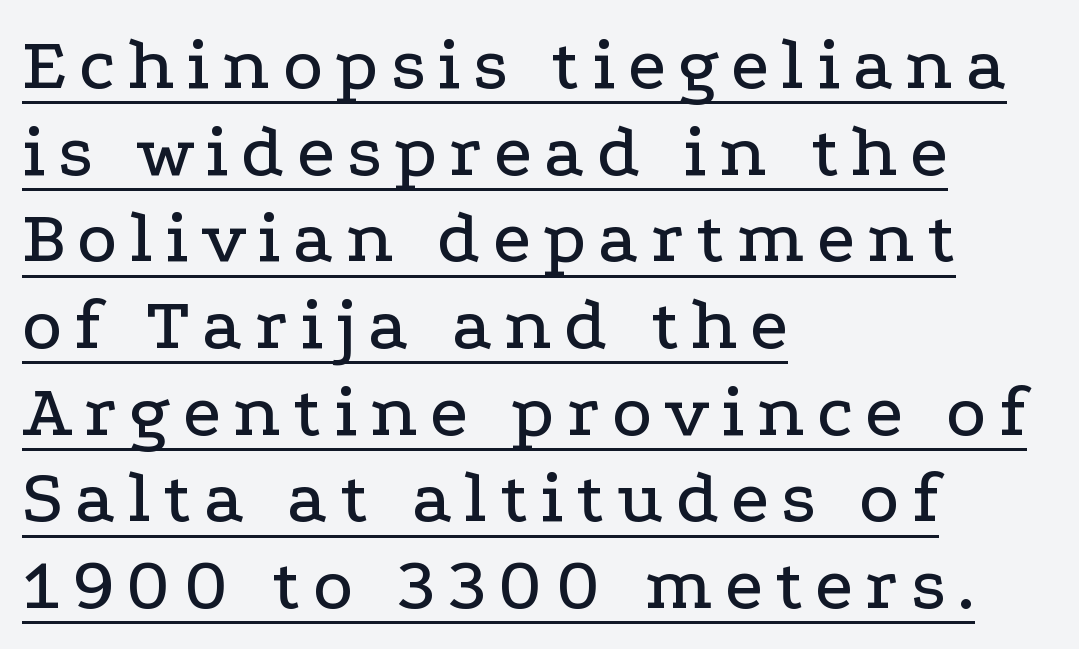
Q: Is the text italic (slanted)? A: No, it is upright.
Q: Is the typeface a serif or a sans-serif typeface? A: Serif.
Q: Is the text underlined? A: Yes.
Q: How is the paragraph aligned? A: Left-aligned.
Q: Is the spacing between lines tight, normal or loose? A: Tight.
Q: Width (condensed, normal, or wide)? A: Wide.
Q: Stroke contrast? A: Low.
Q: x-height? A: Medium.
Q: Monospaced? A: No.
